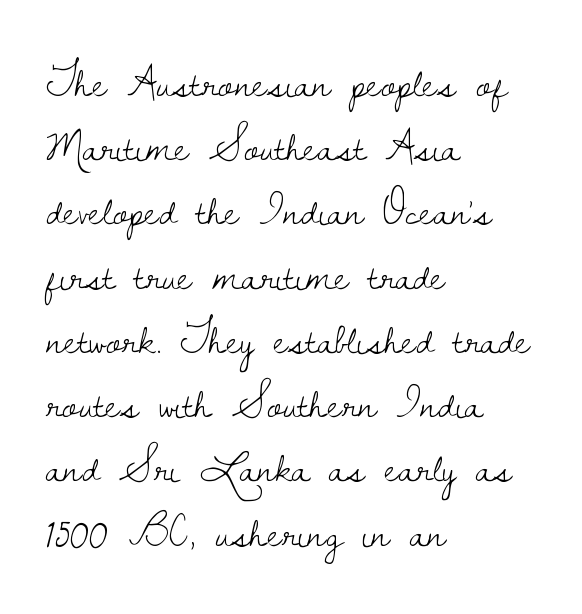
Q: Is the text bold? A: No.
Q: Is the text italic (slanted)? A: Yes.
Q: Is the typeface a serif or a sans-serif typeface? A: Serif.
Q: Is the text underlined? A: No.
Q: How is the paragraph aligned? A: Left-aligned.
Q: Is the spacing between letters normal or unusually wide? A: Normal.
Q: Is the spacing between lines tight, normal or loose? A: Normal.
Q: Width (condensed, normal, or wide)? A: Normal.
Q: Stroke contrast? A: Low.
Q: x-height? A: Small.
Q: Monospaced? A: No.
